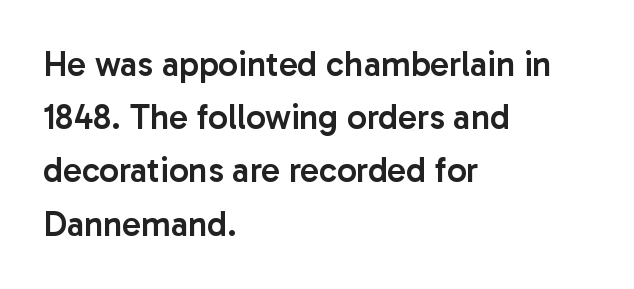
In terms of letterspacing, this is plain default setting. Does the weight exceed regular? Yes, but only to semibold. Lines of text with bare space underneath. Letterform terminals end flat and unadorned throughout the passage.
